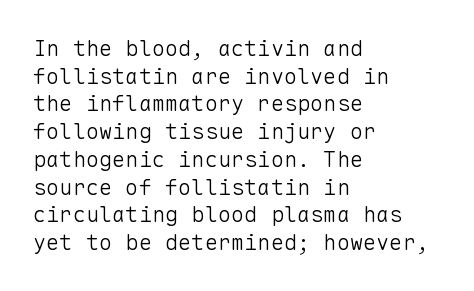
{"italic": "no", "bold": "no", "underline": "no", "align": "left", "line_spacing": "normal", "line_spacing_ratio": 1.26, "letter_spacing": "normal", "letter_spacing_em": 0.0, "glyph_px": 22}
